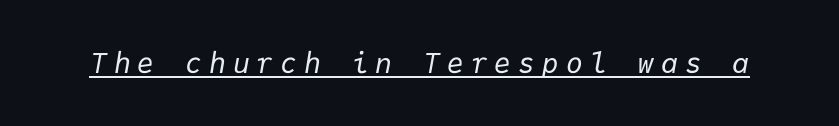
Looks like terminal output: every glyph gets an equal slot. An italicized treatment has been applied to the whole sample. The line texture is sparse and dotted thanks to wide tracking. A light-to-regular cut is what we see here. The string is rendered with underlining switched on.
